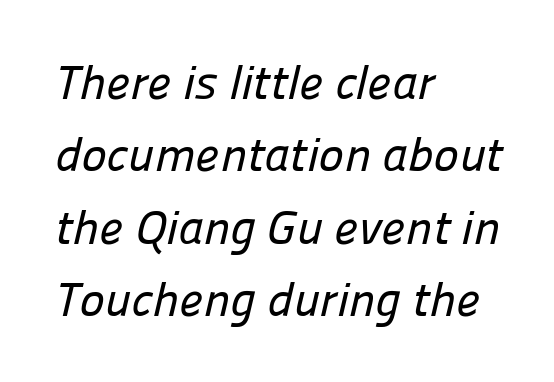
Q: Is the typeface a serif or a sans-serif typeface? A: Sans-serif.
Q: Is the text underlined? A: No.
Q: How is the paragraph aligned? A: Left-aligned.
Q: Is the spacing between letters normal or unusually wide? A: Normal.
Q: Is the spacing between lines tight, normal or loose? A: Normal.
Q: Width (condensed, normal, or wide)? A: Normal.
Q: Stroke contrast? A: Low.
Q: x-height? A: Medium.
Q: Monospaced? A: No.
